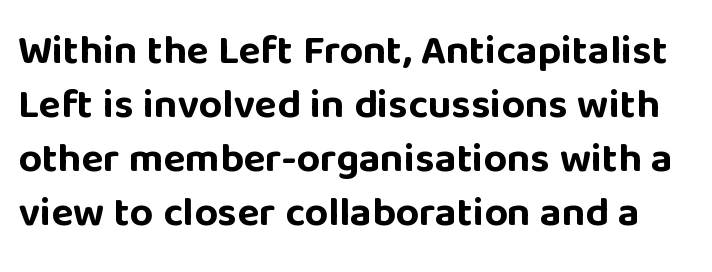
{"serif": "no", "italic": "no", "bold": "yes", "weight": "bold", "width": "normal", "stroke_contrast": "low", "x_height": "large", "monospaced": "no", "underline": "no", "line_spacing": "normal", "line_spacing_ratio": 1.32, "letter_spacing": "normal", "letter_spacing_em": 0.0, "glyph_px": 41}
